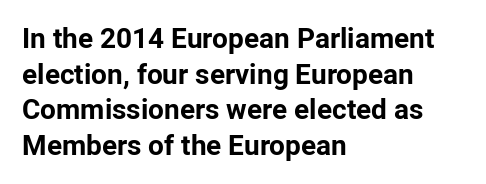
These lines sit exactly where default settings would place them. Designer's note — italics off, roman on. These lines are composed in type without serifs. Typographic density is high because the face is bold. Honestly, there is no underline to notice here at all.
